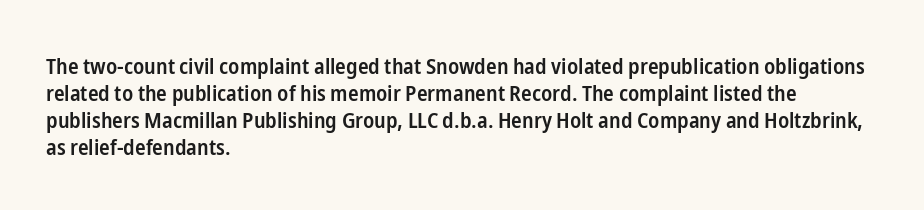
Q: Is the text bold? A: Semi-bold.
Q: Is the text italic (slanted)? A: No, it is upright.
Q: Is the text underlined? A: No.
Q: How is the paragraph aligned? A: Left-aligned.
Q: Is the spacing between letters normal or unusually wide? A: Normal.
